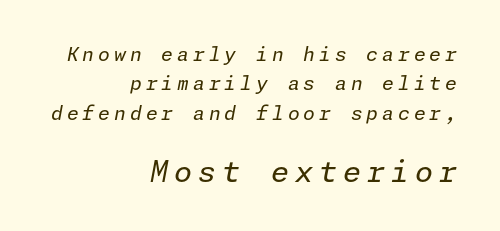
Q: Is the text bold? A: No.
Q: Is the text italic (slanted)? A: Yes, it leans right by about 11 degrees.
Q: Is the text underlined? A: No.
Q: How is the paragraph aligned? A: Right-aligned.
Q: Is the spacing between letters normal or unusually wide? A: Unusually wide.
Q: Is the spacing between lines tight, normal or loose? A: Normal.
Q: Which block of text is set in a larger size, the first (top) or the second (bottom)? A: The second (bottom) one.
Q: Width (condensed, normal, or wide)? A: Normal.
Q: Stroke contrast? A: Low.
Q: x-height? A: Medium.
